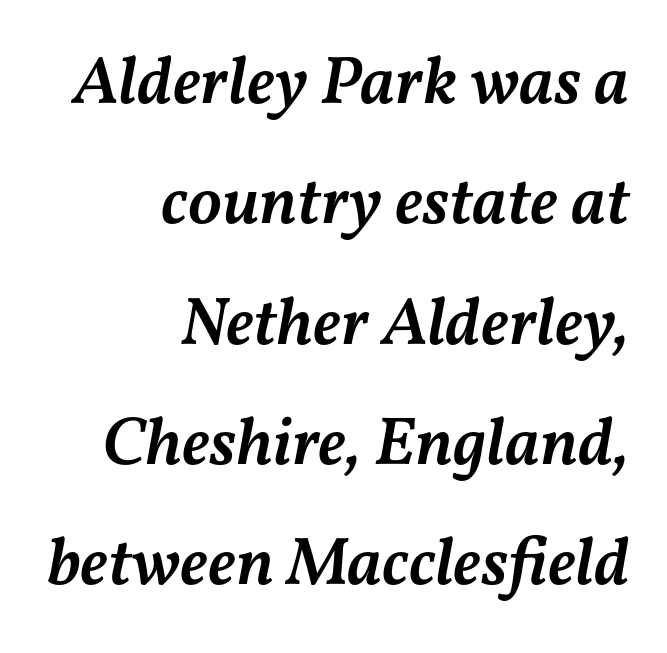
{"italic": "yes", "lean": "right", "slant_degrees": 11, "bold": "semi", "weight": "semibold", "width": "normal", "stroke_contrast": "medium", "x_height": "medium", "monospaced": "no", "underline": "no", "align": "right", "line_spacing_ratio": 1.77, "letter_spacing": "normal", "letter_spacing_em": 0.0, "glyph_px": 68}
